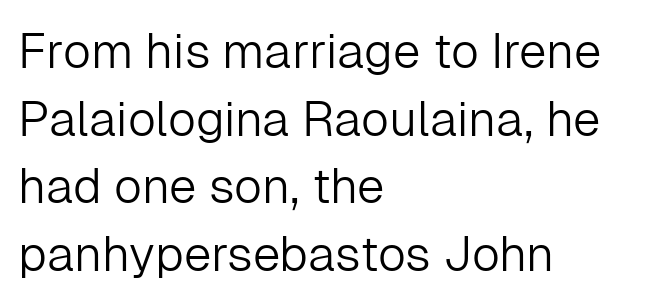
Q: Is the text bold? A: No.
Q: Is the text italic (slanted)? A: No, it is upright.
Q: Is the typeface a serif or a sans-serif typeface? A: Sans-serif.
Q: Is the text underlined? A: No.
Q: How is the paragraph aligned? A: Left-aligned.
Q: Is the spacing between letters normal or unusually wide? A: Normal.
Q: Is the spacing between lines tight, normal or loose? A: Normal.
Q: Width (condensed, normal, or wide)? A: Normal.
Q: Stroke contrast? A: Low.
Q: x-height? A: Medium.
Q: Monospaced? A: No.
